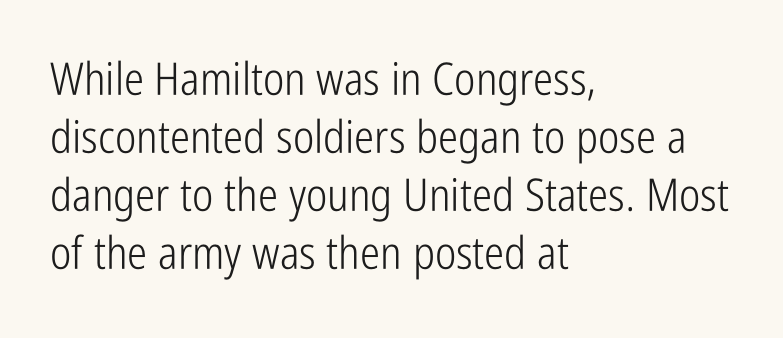
{"serif": "no", "italic": "no", "bold": "no", "weight": "light", "width": "condensed", "stroke_contrast": "low", "x_height": "medium", "monospaced": "no", "underline": "no", "align": "left", "line_spacing": "normal", "line_spacing_ratio": 1.29, "letter_spacing": "normal", "letter_spacing_em": 0.0, "glyph_px": 45}
